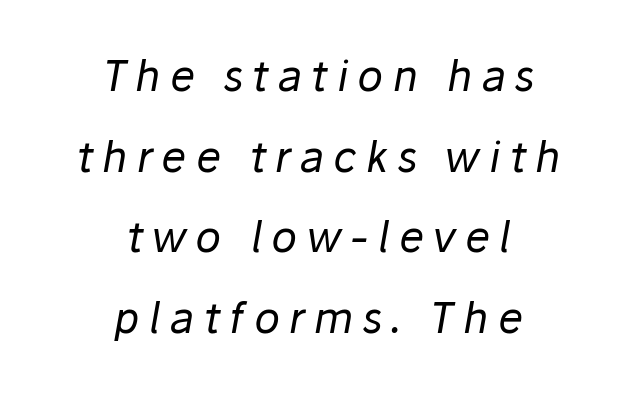
The image shows 42 px regular-weight type, italic (leaning right); set centered, loose line spacing (1.92x), unusually wide letter spacing (+0.22 em), not underlined; low stroke contrast and a medium x-height.
